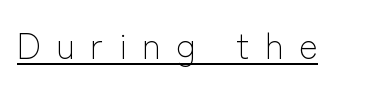
Q: Is the text bold? A: No.
Q: Is the text italic (slanted)? A: No, it is upright.
Q: Is the typeface a serif or a sans-serif typeface? A: Sans-serif.
Q: Is the text underlined? A: Yes.
Q: Is the spacing between letters normal or unusually wide? A: Unusually wide.
Q: Width (condensed, normal, or wide)? A: Normal.
Q: Stroke contrast? A: Low.
Q: x-height? A: Medium.
Q: Monospaced? A: No.
